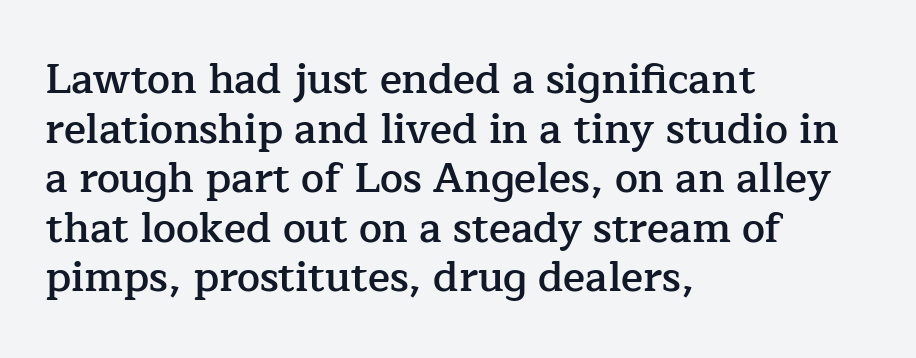
The image shows 41 px semibold serif type, upright; set left-aligned, line spacing 1.21x, normal letter spacing, not underlined; low stroke contrast and a medium x-height.
